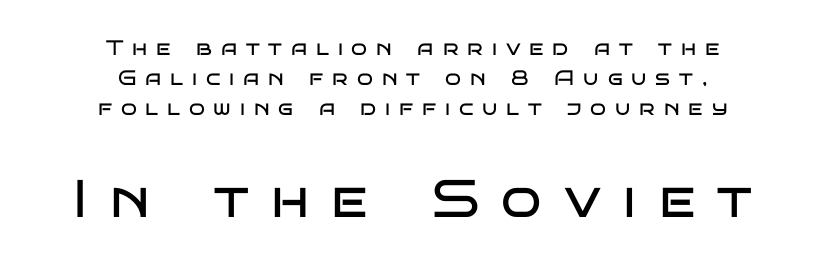
The image shows 53 px regular-weight, wide sans-serif type, upright; set centered, normal line spacing (1.43x), unusually wide letter spacing (+0.42 em), not underlined; the second (bottom) block is 2.52x larger; low stroke contrast and a large x-height.
